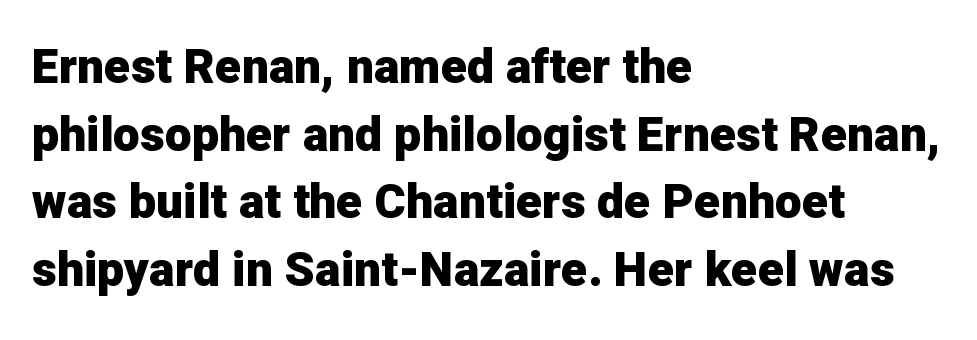
Proportional: the letters do not fall into vertical columns. The space directly below the letters is spotless. Notice how the passage keeps a crisp vertical edge on the left only. Letterform terminals end flat and unadorned throughout the passage.
